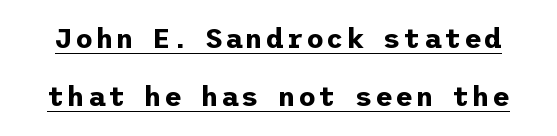
Q: Is the text bold? A: Yes.
Q: Is the text italic (slanted)? A: No, it is upright.
Q: Is the text underlined? A: Yes.
Q: Is the spacing between lines tight, normal or loose? A: Loose.
